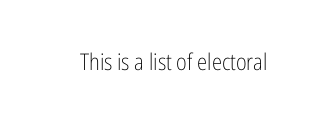
{"italic": "no", "bold": "no", "underline": "no", "letter_spacing": "normal", "letter_spacing_em": 0.0, "glyph_px": 23}
